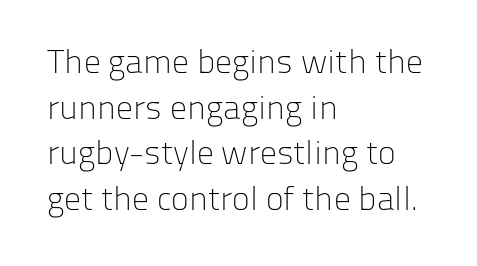
There is no visible air inserted between adjacent glyphs. Think of a printed novel: that variable character pitch is what you see here. Successive baselines arrive at the customary interval. This is sans-serif lettering, the kind often seen on screens and signage.
